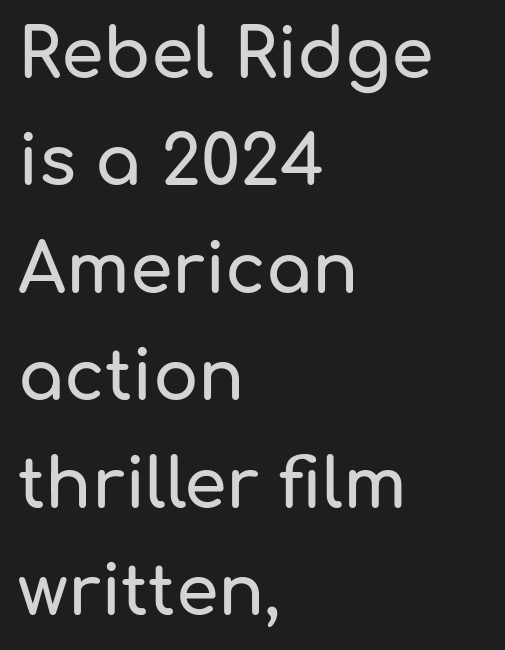
{"serif": "no", "italic": "no", "width": "normal", "stroke_contrast": "low", "x_height": "medium", "monospaced": "no", "underline": "no", "align": "left", "line_spacing": "normal", "line_spacing_ratio": 1.58, "letter_spacing": "normal", "letter_spacing_em": 0.0, "glyph_px": 68}
